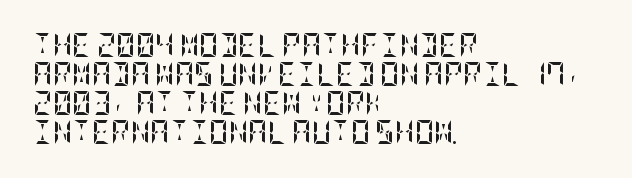
{"italic": "no", "bold": "yes", "underline": "no", "align": "left", "line_spacing_ratio": 1.21, "letter_spacing": "normal", "letter_spacing_em": 0.0, "glyph_px": 24}
